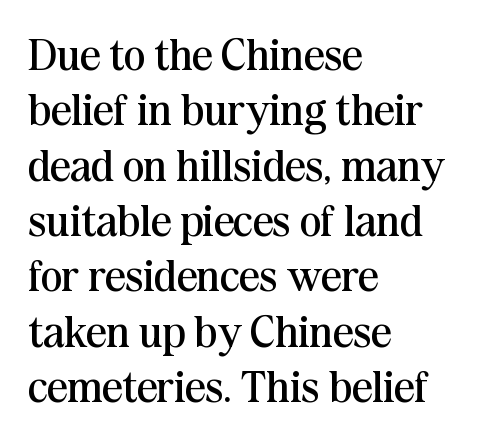
The image shows 45 px regular-weight serif type, upright; set left-aligned, line spacing 1.23x, normal letter spacing, not underlined; medium stroke contrast and a medium x-height.
